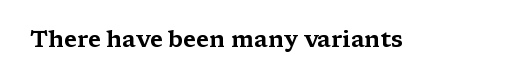
Q: Is the text italic (slanted)? A: No, it is upright.
Q: Is the text underlined? A: No.
Q: Is the spacing between letters normal or unusually wide? A: Normal.
